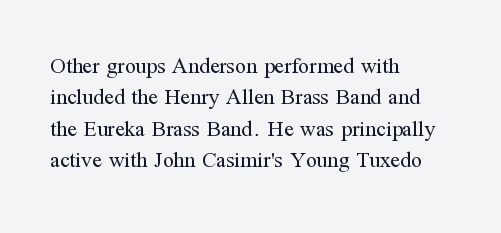
The image shows 22 px text type, upright; set left-aligned, normal line spacing (1.43x), normal letter spacing, not underlined.
